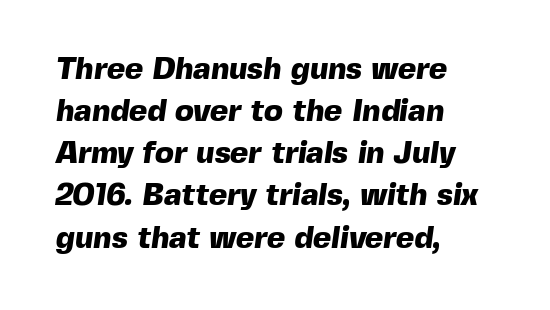
Anything drawn beneath the words? Only blank space. Looks like regular typesetting: each glyph gets only the width it needs. The passage shown is typeset with a sans-serif family. Leading: standard. Does the weight exceed regular? Yes, all the way to bold. Leftover space on each line is placed entirely after the last word.
